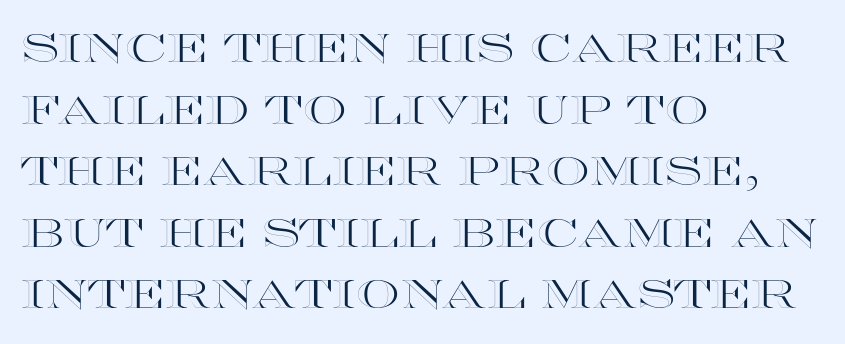
The image shows 39 px wide type, upright; set left-aligned, normal line spacing (1.58x), normal letter spacing, not underlined; a large x-height.
